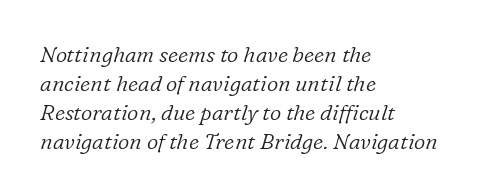
Q: Is the text bold? A: No.
Q: Is the text italic (slanted)? A: Yes, it leans right by about 16 degrees.
Q: Is the text underlined? A: No.
Q: How is the paragraph aligned? A: Left-aligned.
Q: Is the spacing between letters normal or unusually wide? A: Normal.
Q: Is the spacing between lines tight, normal or loose? A: Normal.
